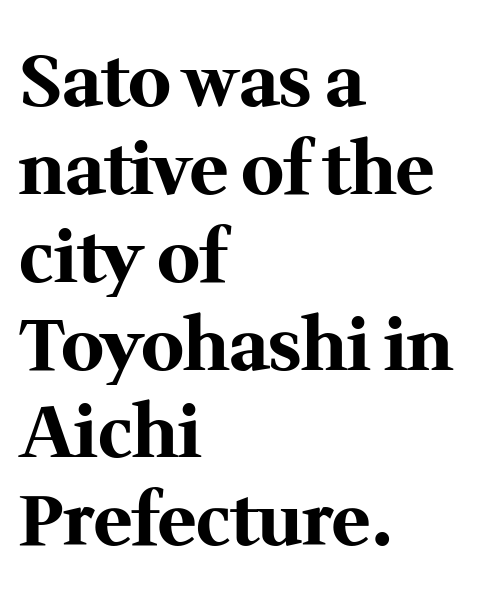
Each glyph is drawn with heavy, bold strokes. The paragraph has a hard left edge and a soft right edge. The type family on display is of the serif kind. Descenders are the only things crossing below the line.
